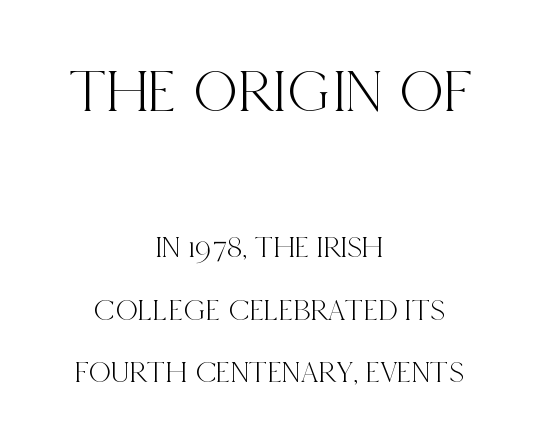
Q: Is the text italic (slanted)? A: No, it is upright.
Q: Is the typeface a serif or a sans-serif typeface? A: Serif.
Q: Is the text underlined? A: No.
Q: How is the paragraph aligned? A: Centered.
Q: Is the spacing between letters normal or unusually wide? A: Normal.
Q: Is the spacing between lines tight, normal or loose? A: Loose.
Q: Which block of text is set in a larger size, the first (top) or the second (bottom)? A: The first (top) one.
Q: Width (condensed, normal, or wide)? A: Condensed.
Q: x-height? A: Large.
Q: Monospaced? A: No.
